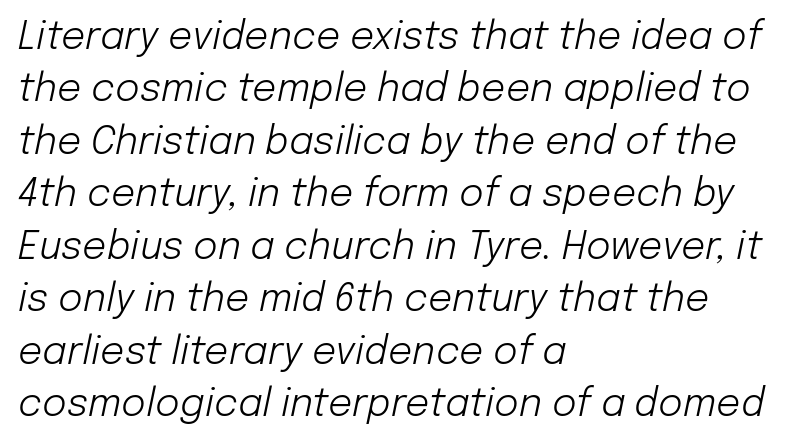
Q: Is the text bold? A: No.
Q: Is the text italic (slanted)? A: Yes, it leans right by about 12 degrees.
Q: Is the text underlined? A: No.
Q: How is the paragraph aligned? A: Left-aligned.
Q: Is the spacing between letters normal or unusually wide? A: Normal.
Q: Is the spacing between lines tight, normal or loose? A: Normal.
Q: Width (condensed, normal, or wide)? A: Normal.
Q: Stroke contrast? A: Low.
Q: x-height? A: Medium.
Q: Monospaced? A: No.
